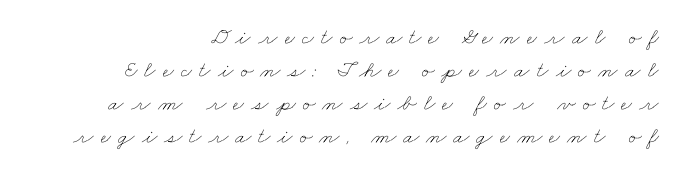
The image shows 23 px text type; set right-aligned, normal line spacing (1.43x), unusually wide letter spacing (+0.31 em), not underlined.
